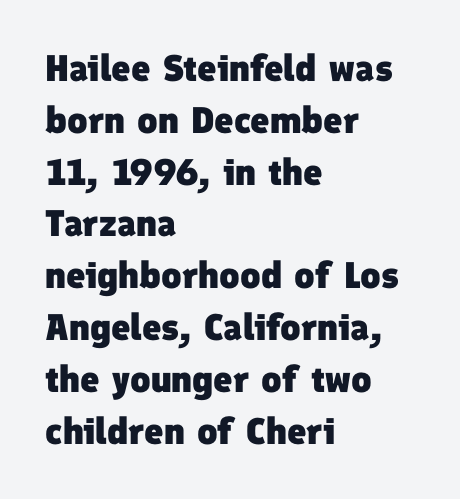
The image shows 37 px heavy sans-serif type; set left-aligned, normal line spacing (1.4x), normal letter spacing, not underlined; low stroke contrast and a medium x-height.
